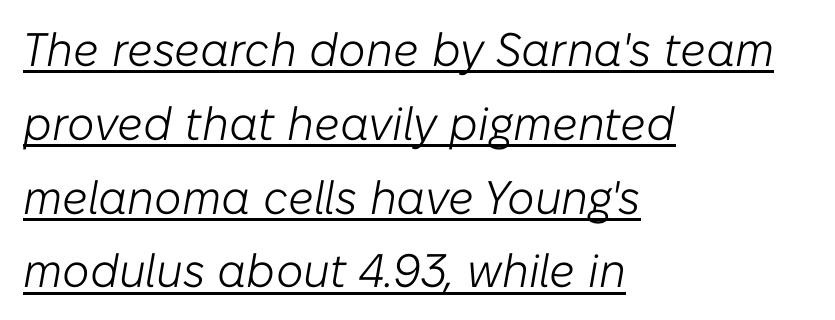
The image shows 47 px light type, italic (leaning right); set left-aligned, normal line spacing (1.57x), normal letter spacing, underlined; low stroke contrast and a medium x-height.
